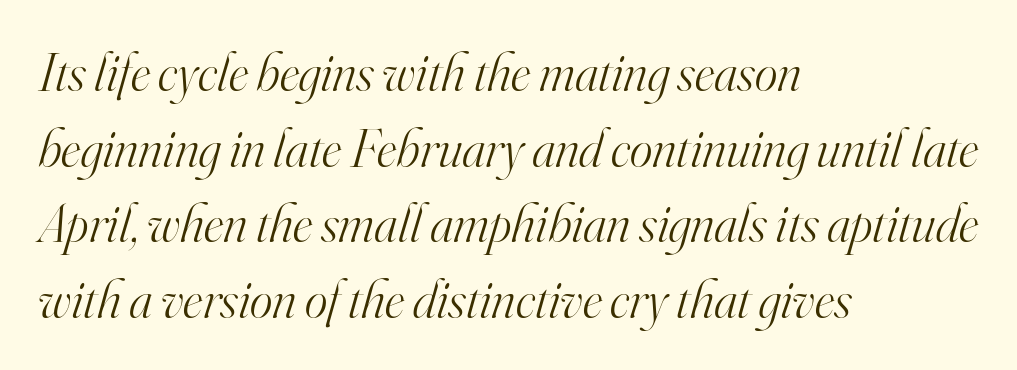
Q: Is the text bold? A: No.
Q: Is the text italic (slanted)? A: Yes, it leans right by about 16 degrees.
Q: Is the typeface a serif or a sans-serif typeface? A: Serif.
Q: Is the text underlined? A: No.
Q: How is the paragraph aligned? A: Left-aligned.
Q: Is the spacing between letters normal or unusually wide? A: Normal.
Q: Is the spacing between lines tight, normal or loose? A: Normal.
Q: Width (condensed, normal, or wide)? A: Normal.
Q: Stroke contrast? A: High.
Q: x-height? A: Small.
Q: Monospaced? A: No.
